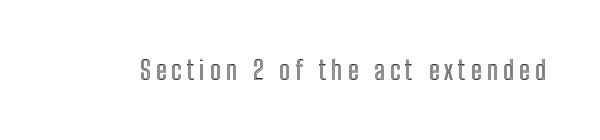
Posture: upright roman. Nobody drew a line under any word here. Honestly, the letter spacing is so wide it's the main thing you notice.
